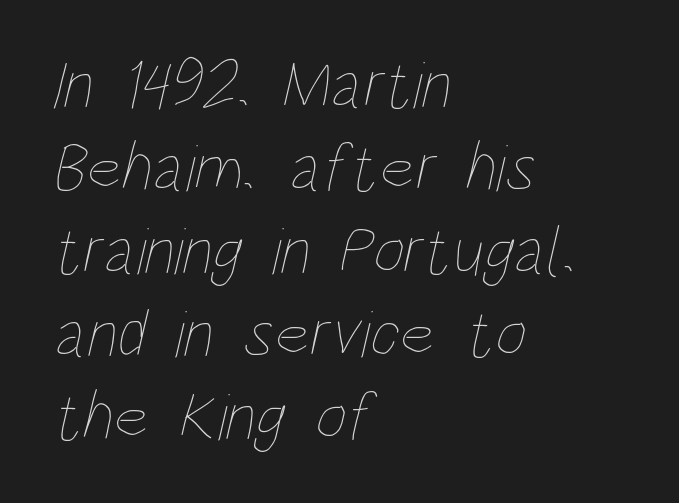
The image shows 68 px thin, condensed type; set left-aligned, line spacing 1.22x, normal letter spacing, not underlined; low stroke contrast and a large x-height.
